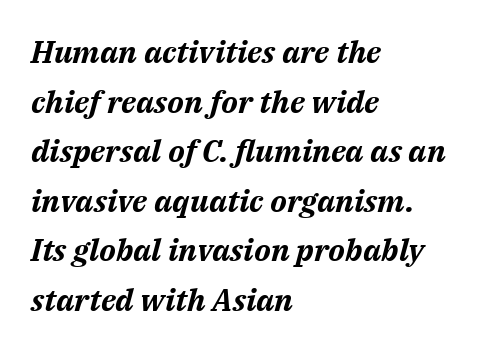
If you measured baseline to baseline, you'd find a middling distance. Compared with typical body copy, the letter spacing here is the same. Horizontal alignment here is leftward, the default for most running prose. Descenders hang freely into open space. I'd describe the lettering as bold — thick and assertive.
